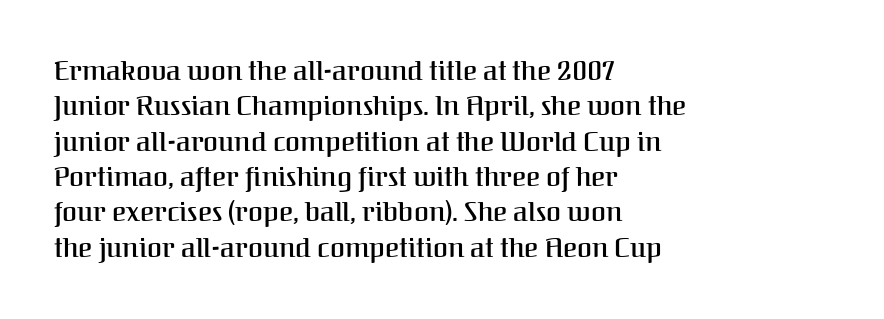
Q: Is the text bold? A: Semi-bold.
Q: Is the text italic (slanted)? A: No, it is upright.
Q: Is the text underlined? A: No.
Q: How is the paragraph aligned? A: Left-aligned.
Q: Is the spacing between letters normal or unusually wide? A: Normal.
Q: Is the spacing between lines tight, normal or loose? A: Normal.
